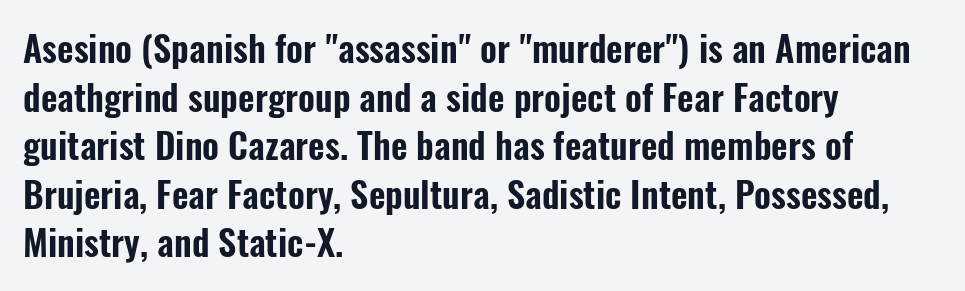
Q: Is the text italic (slanted)? A: No, it is upright.
Q: Is the typeface a serif or a sans-serif typeface? A: Sans-serif.
Q: Is the text underlined? A: No.
Q: How is the paragraph aligned? A: Left-aligned.
Q: Is the spacing between letters normal or unusually wide? A: Normal.
Q: Is the spacing between lines tight, normal or loose? A: Normal.
Q: Width (condensed, normal, or wide)? A: Condensed.
Q: Stroke contrast? A: Low.
Q: x-height? A: Medium.
Q: Monospaced? A: No.
